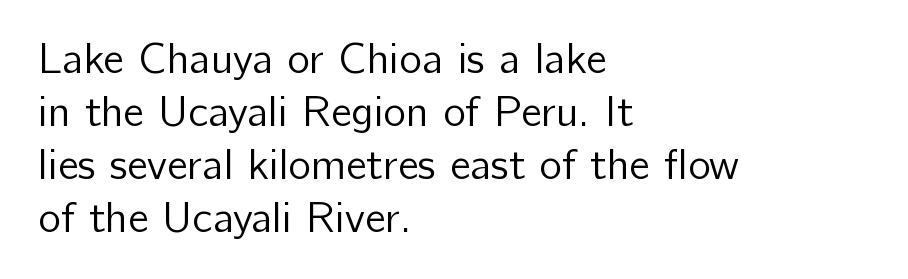
Q: Is the text bold? A: No.
Q: Is the text italic (slanted)? A: No, it is upright.
Q: Is the typeface a serif or a sans-serif typeface? A: Sans-serif.
Q: Is the text underlined? A: No.
Q: How is the paragraph aligned? A: Left-aligned.
Q: Is the spacing between letters normal or unusually wide? A: Normal.
Q: Width (condensed, normal, or wide)? A: Normal.
Q: Stroke contrast? A: Low.
Q: x-height? A: Medium.
Q: Monospaced? A: No.
